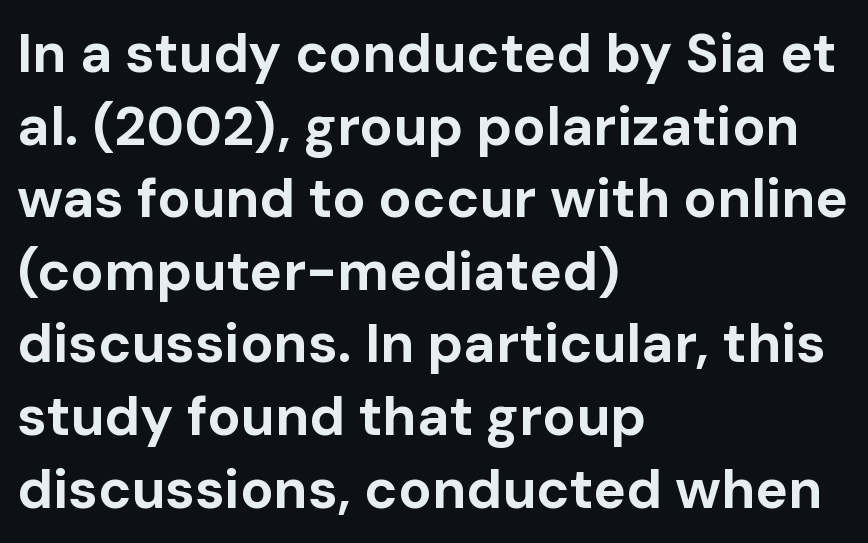
The image shows 55 px bold sans-serif type, upright; set left-aligned, normal line spacing (1.32x), normal letter spacing, not underlined; low stroke contrast and a medium x-height.
